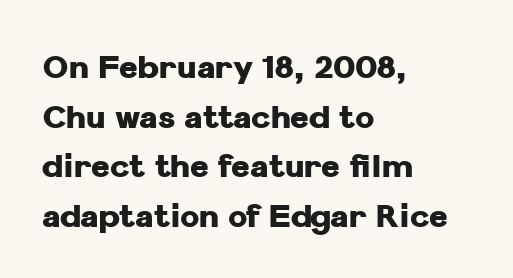
Q: Is the text bold? A: Yes.
Q: Is the text italic (slanted)? A: No, it is upright.
Q: Is the typeface a serif or a sans-serif typeface? A: Sans-serif.
Q: Is the text underlined? A: No.
Q: How is the paragraph aligned? A: Left-aligned.
Q: Is the spacing between letters normal or unusually wide? A: Normal.
Q: Is the spacing between lines tight, normal or loose? A: Normal.
Q: Width (condensed, normal, or wide)? A: Normal.
Q: Stroke contrast? A: Low.
Q: x-height? A: Medium.
Q: Monospaced? A: No.
